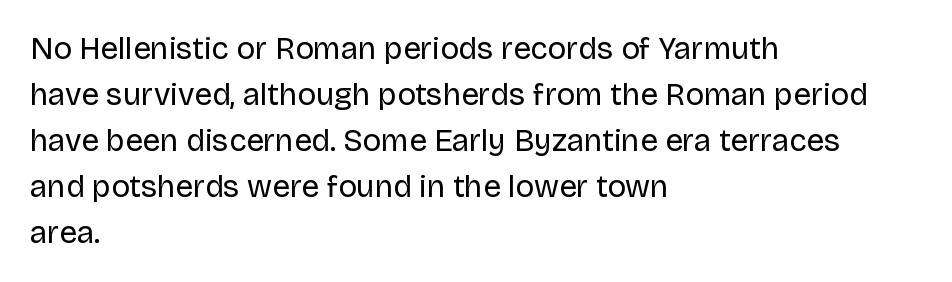
{"serif": "no", "italic": "no", "bold": "no", "weight": "regular", "width": "normal", "stroke_contrast": "low", "x_height": "large", "monospaced": "no", "underline": "no", "align": "left", "line_spacing": "normal", "line_spacing_ratio": 1.48, "letter_spacing": "normal", "letter_spacing_em": 0.0, "glyph_px": 31}
